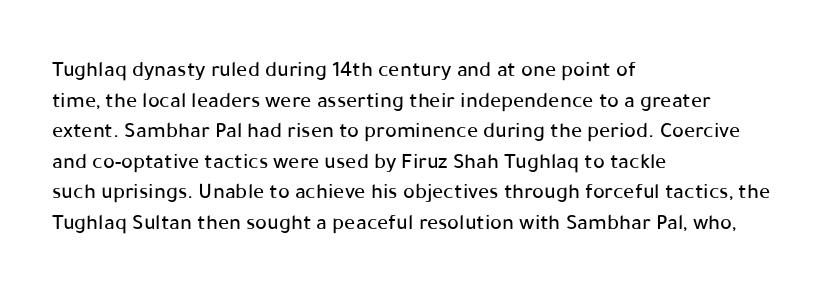
If you drew a line through each stem, it would be perfectly vertical. Honestly, the letter spacing is just normal — you wouldn't notice it. The words here are not underlined. Notice how the passage keeps a crisp vertical edge on the left only. Interline gaps are of average width in this sample.
